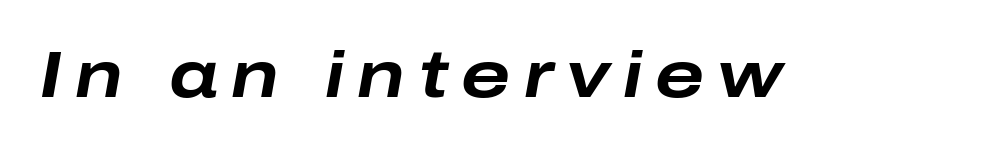
{"italic": "yes", "lean": "right", "slant_degrees": 10, "bold": "yes", "weight": "bold", "width": "wide", "stroke_contrast": "low", "x_height": "medium", "monospaced": "no", "underline": "no", "letter_spacing": "wide", "letter_spacing_em": 0.2, "glyph_px": 65}
